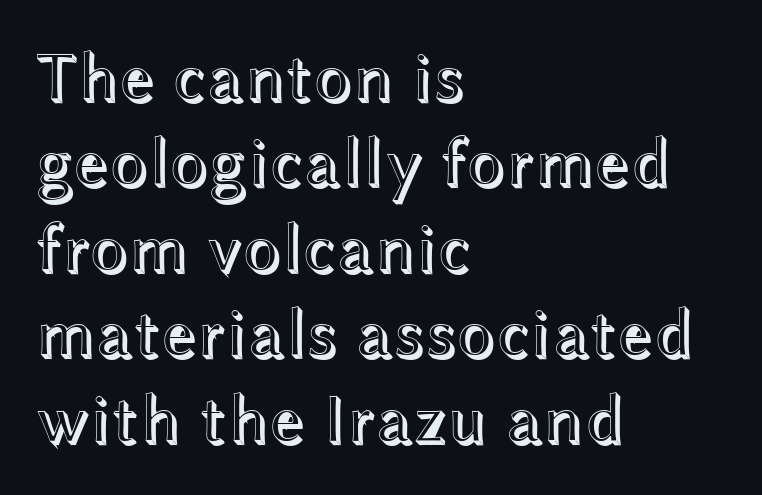
Q: Is the text italic (slanted)? A: No, it is upright.
Q: Is the text underlined? A: No.
Q: How is the paragraph aligned? A: Left-aligned.
Q: Is the spacing between letters normal or unusually wide? A: Normal.
Q: Width (condensed, normal, or wide)? A: Wide.
Q: x-height? A: Medium.
Q: Monospaced? A: No.
